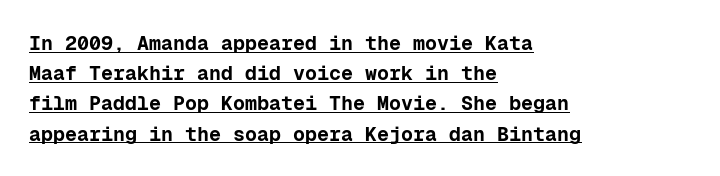
{"italic": "no", "bold": "yes", "underline": "yes", "align": "left", "line_spacing": "normal", "line_spacing_ratio": 1.51, "letter_spacing": "normal", "letter_spacing_em": 0.0, "glyph_px": 20}
